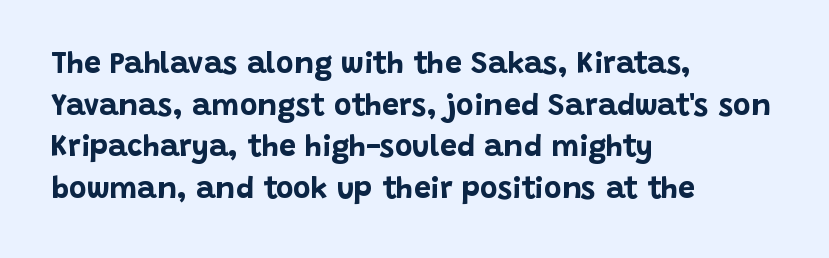
The image shows 30 px bold sans-serif type, upright; set left-aligned, normal line spacing (1.39x), normal letter spacing, not underlined; low stroke contrast and a large x-height.
